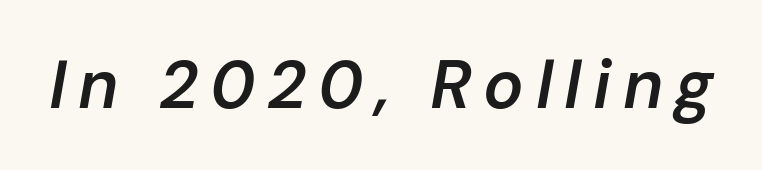
This is moderately heavy type, rendered in semibold. An italicized treatment has been applied to the whole sample. The zone under the glyphs is completely vacant. Think of a printed novel: that variable character pitch is what you see here.
